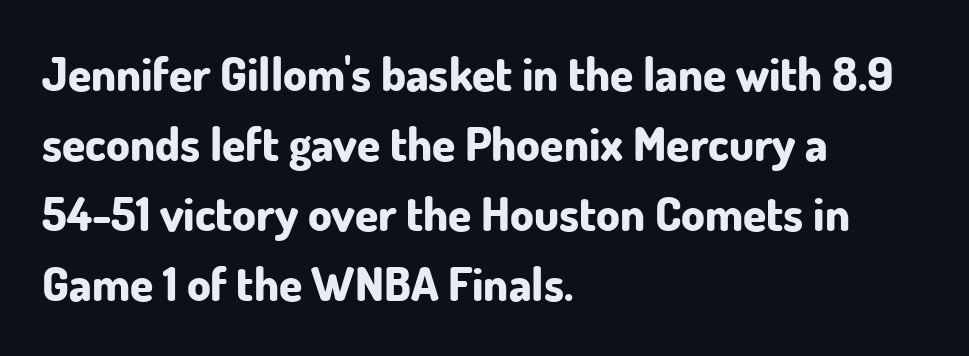
{"serif": "no", "italic": "no", "bold": "yes", "weight": "bold", "width": "normal", "stroke_contrast": "low", "x_height": "small", "monospaced": "no", "underline": "no", "align": "left", "line_spacing": "normal", "line_spacing_ratio": 1.49, "letter_spacing": "normal", "letter_spacing_em": 0.0, "glyph_px": 47}
